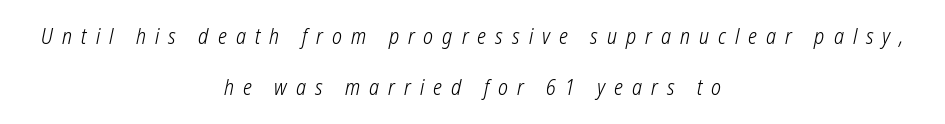
Leading: increased. The baseline area is clear. Line starts and ends both wander, symmetrically. Here the glyphs are tracked loosely, breaking word shapes into spaced letters. Stems and bowls with no extra thickness — not bold.
